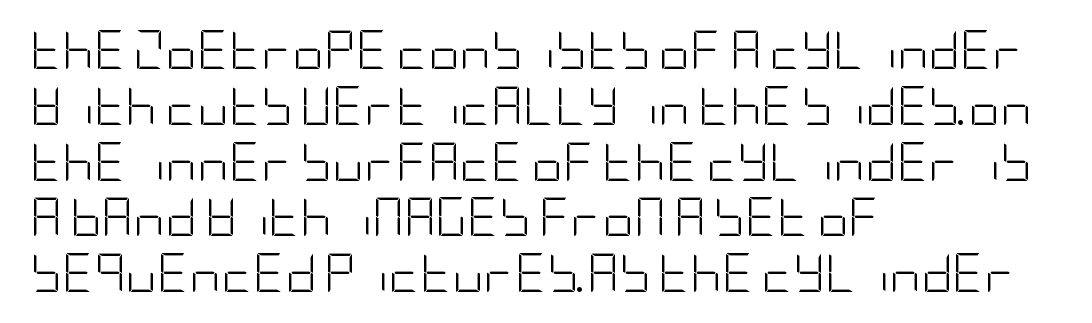
Caption: multi-line text, flush left, ragged right. Bare-footed words on every line. In terms of posture, this sample is upright. In terms of letterspacing, this is plain default setting. Evenly set lines give the paragraph a standard silhouette. Each stroke keeps to a modest, everyday thickness or less.
